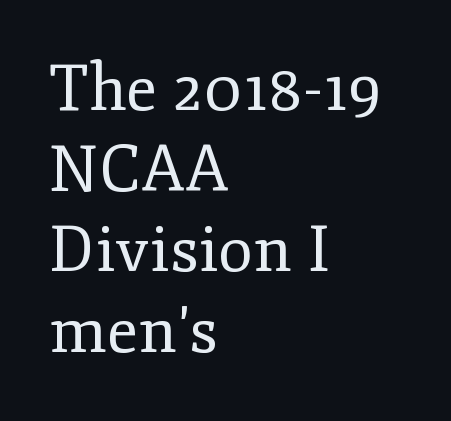
{"serif": "yes", "italic": "no", "bold": "no", "weight": "regular", "width": "normal", "stroke_contrast": "low", "x_height": "small", "monospaced": "no", "underline": "no", "align": "left", "line_spacing": "normal", "line_spacing_ratio": 1.26, "letter_spacing": "normal", "letter_spacing_em": 0.0, "glyph_px": 64}
